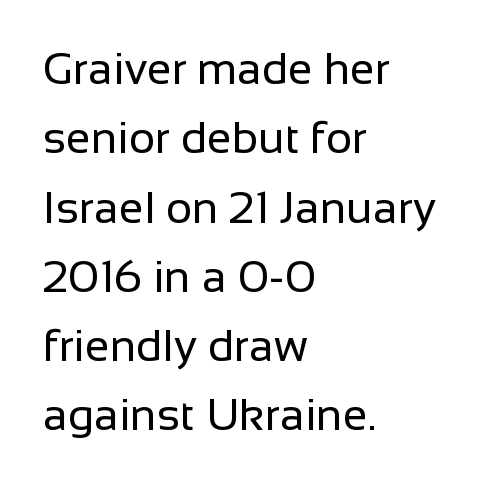
Q: Is the text bold? A: No.
Q: Is the text italic (slanted)? A: No, it is upright.
Q: Is the typeface a serif or a sans-serif typeface? A: Sans-serif.
Q: Is the text underlined? A: No.
Q: How is the paragraph aligned? A: Left-aligned.
Q: Is the spacing between letters normal or unusually wide? A: Normal.
Q: Is the spacing between lines tight, normal or loose? A: Normal.
Q: Width (condensed, normal, or wide)? A: Normal.
Q: Stroke contrast? A: Low.
Q: x-height? A: Medium.
Q: Monospaced? A: No.
